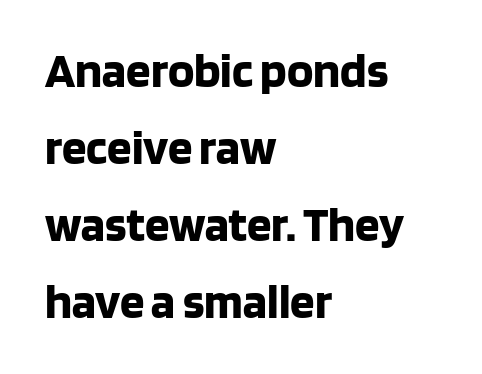
The image shows 49 px bold sans-serif type, upright; set left-aligned, normal line spacing (1.57x), normal letter spacing, not underlined; low stroke contrast and a large x-height.
